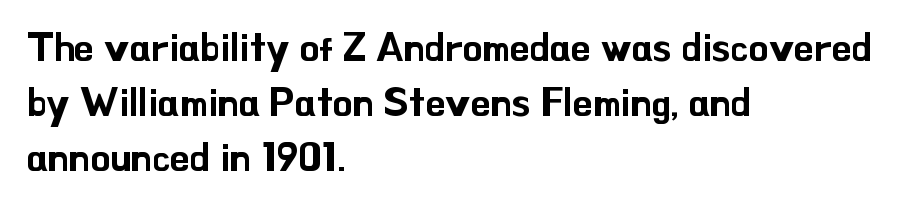
The image shows 40 px sans-serif type, upright; set left-aligned, normal line spacing (1.38x), normal letter spacing, not underlined; low stroke contrast and a small x-height.
